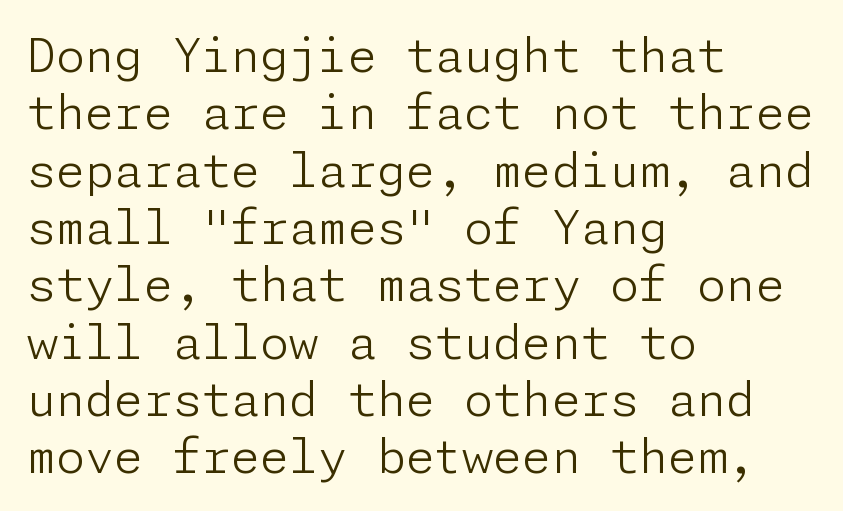
{"serif": "no", "italic": "no", "bold": "no", "weight": "light", "width": "normal", "stroke_contrast": "low", "x_height": "medium", "underline": "no", "align": "left", "line_spacing_ratio": 1.22, "letter_spacing": "normal", "letter_spacing_em": 0.0, "glyph_px": 47}
